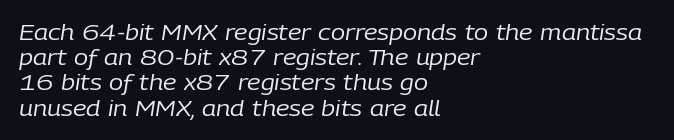
{"italic": "yes", "lean": "right", "slant_degrees": 9, "bold": "no", "underline": "no", "align": "left", "line_spacing_ratio": 1.2, "letter_spacing": "normal", "letter_spacing_em": 0.0, "glyph_px": 21}
